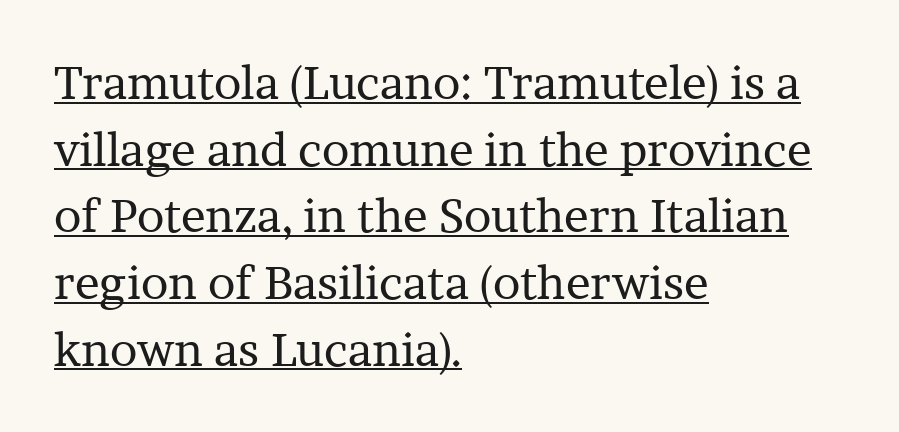
Vertical spacing — default. The text block is weighted toward the left margin, trailing off unevenly rightward. Does a line run under the words? Yes, clearly. Regarding serifs, this sample has them. Spacing verdict: proportional, widths tailored to each character.
